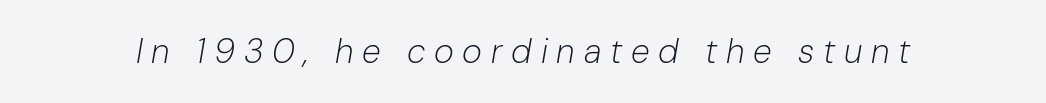
{"italic": "yes", "lean": "right", "slant_degrees": 10, "bold": "no", "weight": "light", "width": "normal", "stroke_contrast": "low", "x_height": "medium", "monospaced": "no", "underline": "no", "letter_spacing": "wide", "letter_spacing_em": 0.26, "glyph_px": 34}
